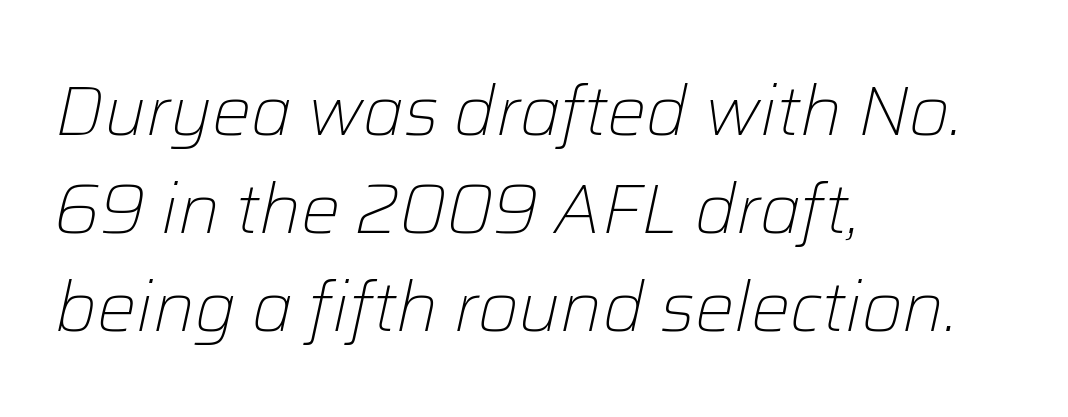
Q: Is the text bold? A: No.
Q: Is the text italic (slanted)? A: Yes, it leans right by about 12 degrees.
Q: Is the text underlined? A: No.
Q: How is the paragraph aligned? A: Left-aligned.
Q: Is the spacing between letters normal or unusually wide? A: Normal.
Q: Is the spacing between lines tight, normal or loose? A: Normal.
Q: Width (condensed, normal, or wide)? A: Normal.
Q: Stroke contrast? A: Low.
Q: x-height? A: Medium.
Q: Monospaced? A: No.
